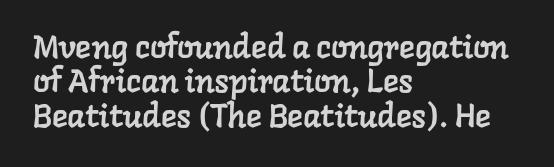
The image shows 33 px serif type; set left-aligned, tight line spacing (1.04x), normal letter spacing, not underlined; low stroke contrast and a medium x-height.
